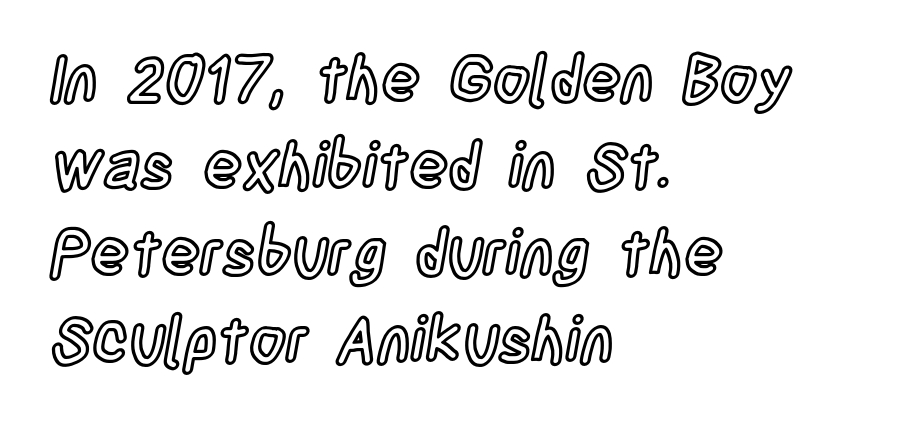
Q: Is the text italic (slanted)? A: Yes.
Q: Is the text underlined? A: No.
Q: How is the paragraph aligned? A: Left-aligned.
Q: Is the spacing between letters normal or unusually wide? A: Normal.
Q: Is the spacing between lines tight, normal or loose? A: Normal.
Q: Width (condensed, normal, or wide)? A: Condensed.
Q: x-height? A: Large.
Q: Monospaced? A: No.
